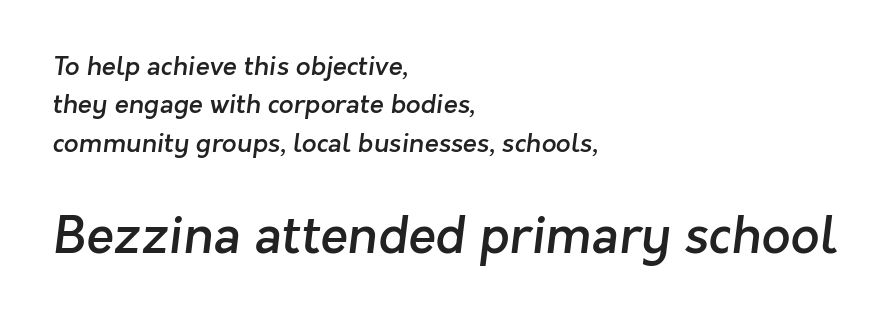
Q: Is the text bold? A: Semi-bold.
Q: Is the typeface a serif or a sans-serif typeface? A: Sans-serif.
Q: Is the text underlined? A: No.
Q: How is the paragraph aligned? A: Left-aligned.
Q: Is the spacing between letters normal or unusually wide? A: Normal.
Q: Is the spacing between lines tight, normal or loose? A: Normal.
Q: Which block of text is set in a larger size, the first (top) or the second (bottom)? A: The second (bottom) one.
Q: Width (condensed, normal, or wide)? A: Normal.
Q: Stroke contrast? A: Low.
Q: x-height? A: Medium.
Q: Monospaced? A: No.
